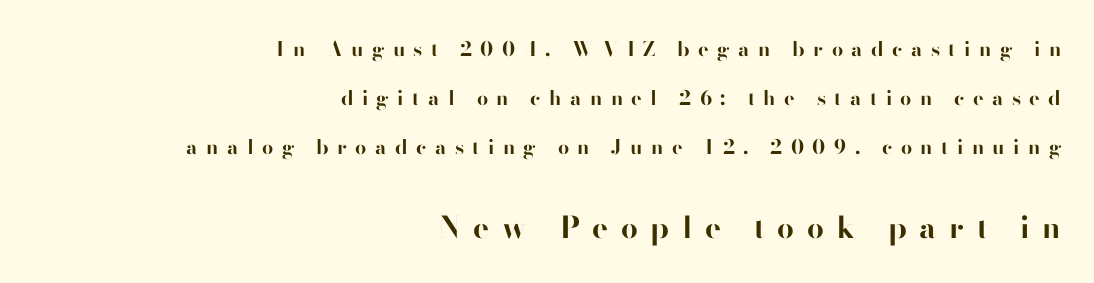
Lines of text with bare space underneath. The compositor pushed each line to the right boundary. Words appear elongated and porous because spacing is wide. Of the two passages, the one underneath uses the larger point size. The letters carry no serifs — their stems end cleanly without finishing strokes.
